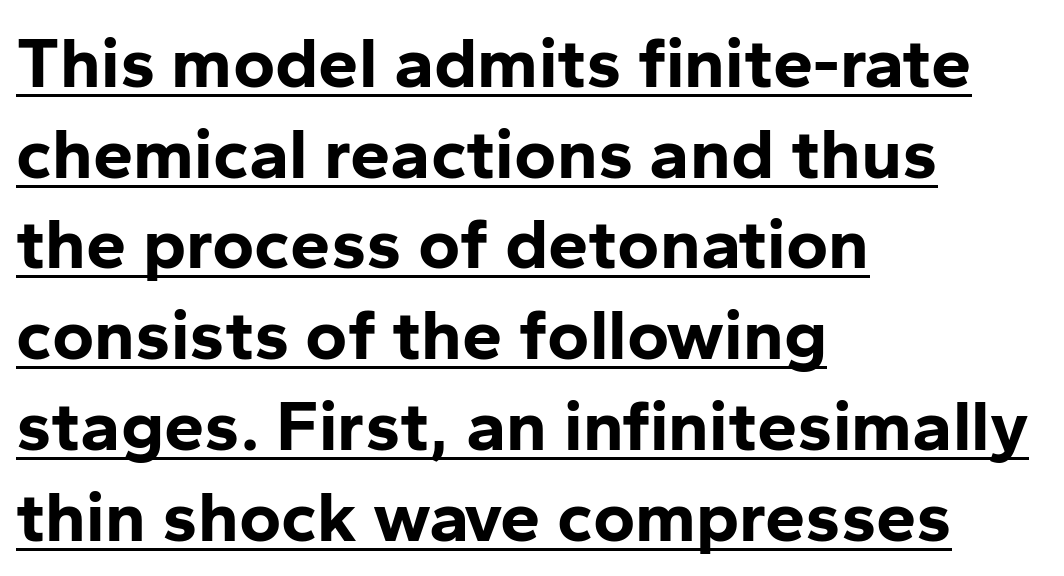
Q: Is the text bold? A: Yes.
Q: Is the text italic (slanted)? A: No, it is upright.
Q: Is the typeface a serif or a sans-serif typeface? A: Sans-serif.
Q: Is the text underlined? A: Yes.
Q: How is the paragraph aligned? A: Left-aligned.
Q: Is the spacing between letters normal or unusually wide? A: Normal.
Q: Is the spacing between lines tight, normal or loose? A: Normal.
Q: Width (condensed, normal, or wide)? A: Normal.
Q: Stroke contrast? A: Low.
Q: x-height? A: Medium.
Q: Monospaced? A: No.
